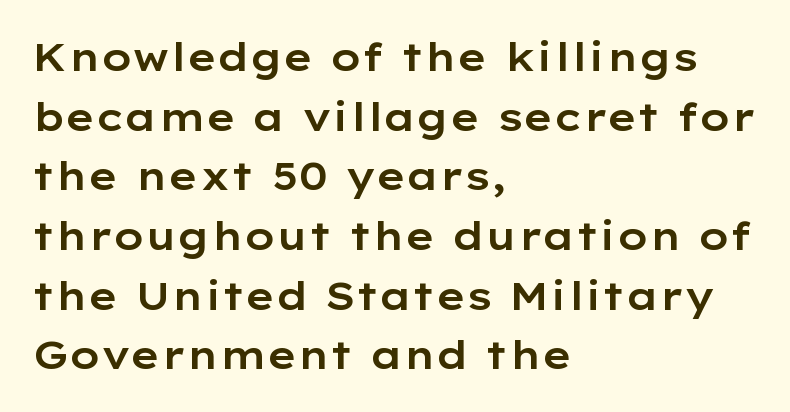
The image shows 39 px wide sans-serif type, upright; set left-aligned, normal line spacing (1.53x), normal letter spacing, not underlined; low stroke contrast and a medium x-height.
